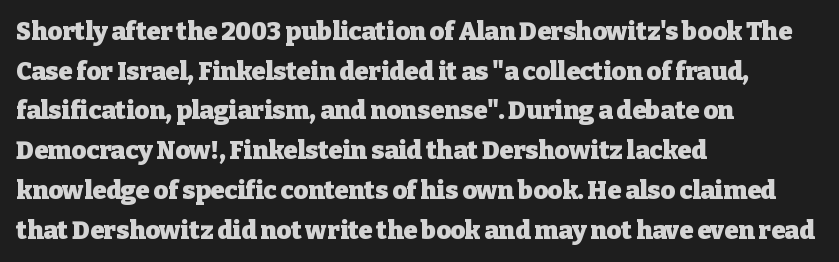
The image shows 25 px bold type, upright; set left-aligned, normal line spacing (1.59x), normal letter spacing, not underlined.
